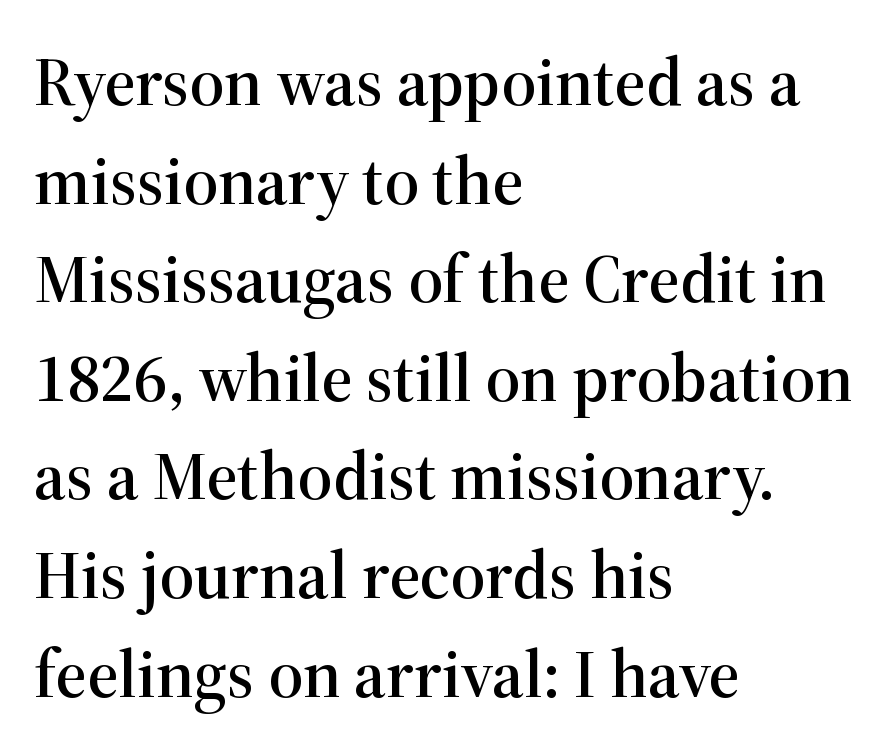
The image shows 68 px serif type, upright; set left-aligned, normal line spacing (1.45x), normal letter spacing, not underlined; high stroke contrast and a medium x-height.
